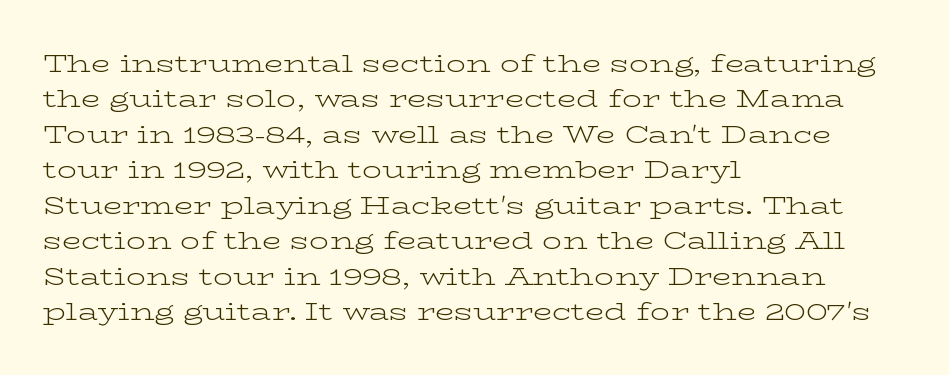
{"italic": "no", "bold": "no", "underline": "no", "align": "left", "line_spacing": "normal", "line_spacing_ratio": 1.42, "letter_spacing": "normal", "letter_spacing_em": 0.0, "glyph_px": 25}
